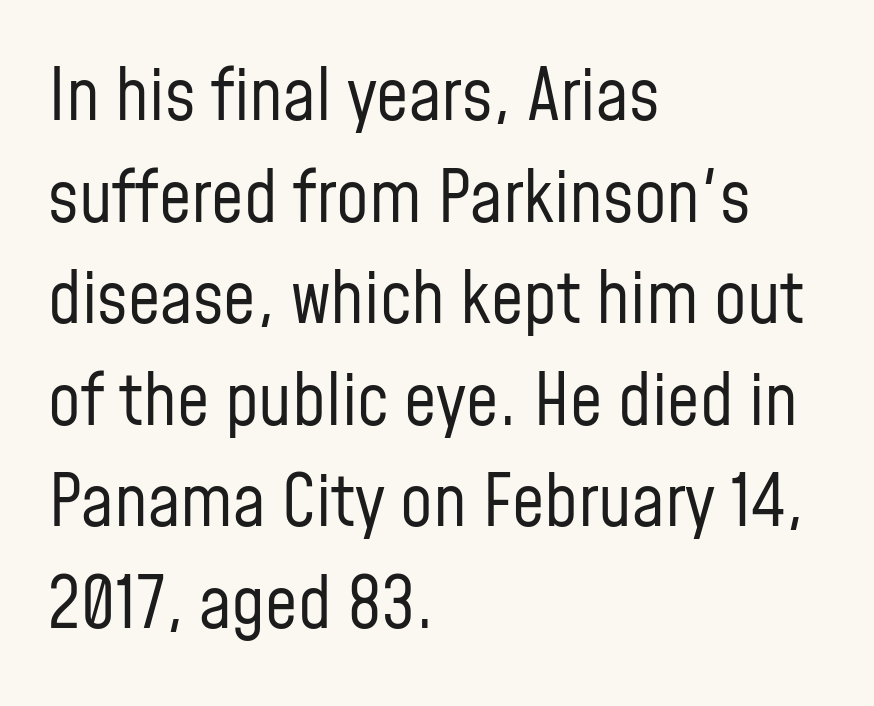
{"serif": "no", "italic": "no", "bold": "no", "weight": "regular", "width": "condensed", "stroke_contrast": "low", "x_height": "medium", "monospaced": "no", "underline": "no", "align": "left", "line_spacing": "normal", "line_spacing_ratio": 1.41, "letter_spacing": "normal", "letter_spacing_em": 0.0, "glyph_px": 72}
